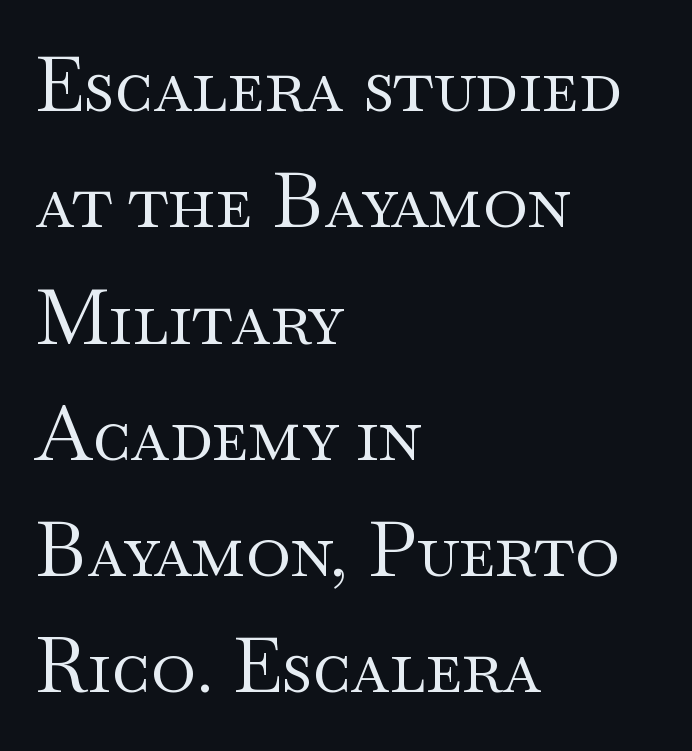
{"serif": "yes", "italic": "no", "bold": "no", "weight": "regular", "width": "wide", "stroke_contrast": "medium", "x_height": "small", "monospaced": "no", "underline": "no", "align": "left", "line_spacing": "normal", "line_spacing_ratio": 1.53, "letter_spacing": "normal", "letter_spacing_em": 0.0, "glyph_px": 76}
